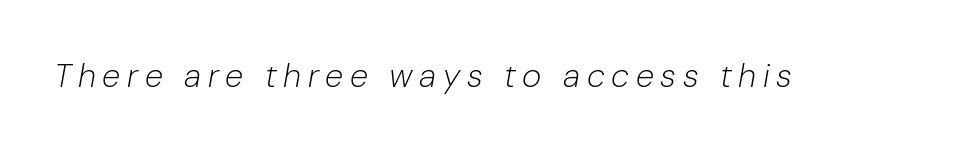
{"italic": "yes", "lean": "right", "slant_degrees": 10, "bold": "no", "weight": "light", "width": "normal", "stroke_contrast": "low", "x_height": "medium", "monospaced": "no", "underline": "no", "letter_spacing": "wide", "letter_spacing_em": 0.2, "glyph_px": 33}
